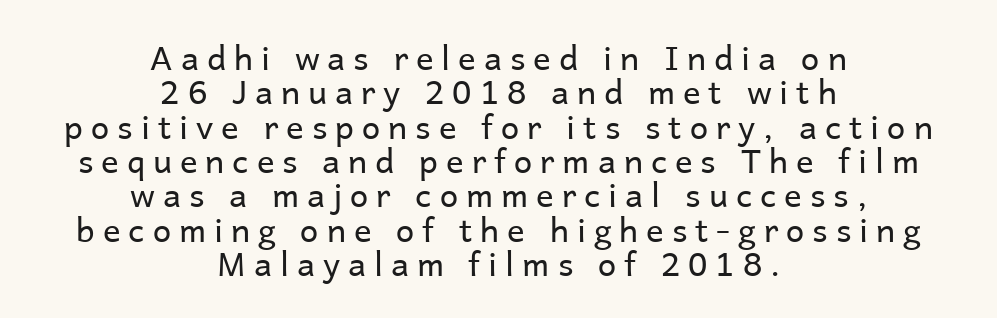
Q: Is the text bold? A: No.
Q: Is the text italic (slanted)? A: No, it is upright.
Q: Is the typeface a serif or a sans-serif typeface? A: Sans-serif.
Q: Is the text underlined? A: No.
Q: How is the paragraph aligned? A: Centered.
Q: Is the spacing between letters normal or unusually wide? A: Unusually wide.
Q: Is the spacing between lines tight, normal or loose? A: Tight.
Q: Width (condensed, normal, or wide)? A: Normal.
Q: Stroke contrast? A: Low.
Q: x-height? A: Medium.
Q: Monospaced? A: No.
